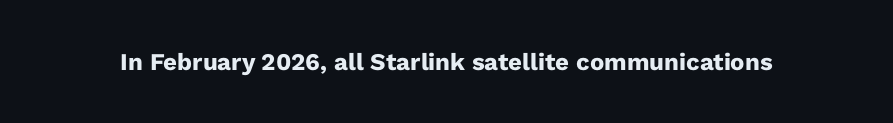
What stands out about the letter spacing? Nothing — it is the standard amount. Upright lettering throughout. Bold? Absolutely — the strokes are thick and heavy. The glyphs are unaccompanied by any horizontal stroke below them.
